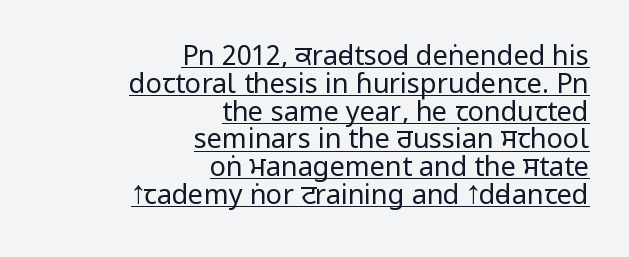
{"italic": "no", "bold": "no", "underline": "yes", "align": "right", "line_spacing": "tight", "line_spacing_ratio": 1.03, "letter_spacing": "normal", "letter_spacing_em": 0.0, "glyph_px": 27}
